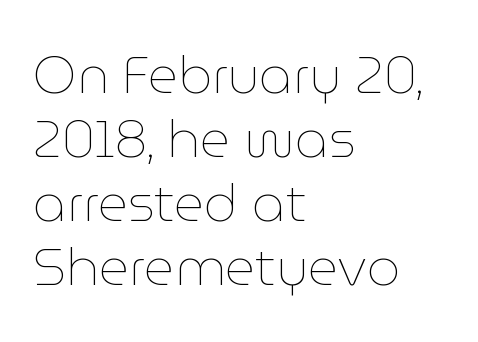
{"italic": "no", "bold": "no", "weight": "thin", "width": "normal", "stroke_contrast": "low", "x_height": "medium", "monospaced": "no", "underline": "no", "align": "left", "line_spacing_ratio": 1.23, "letter_spacing": "normal", "letter_spacing_em": 0.0, "glyph_px": 52}
